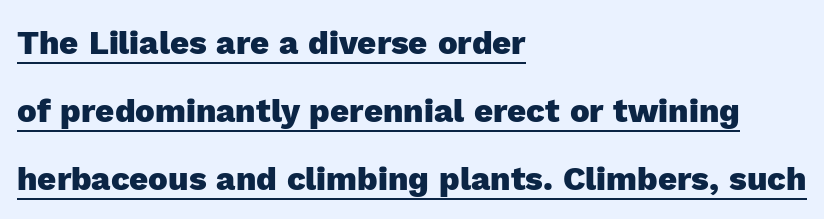
Q: Is the text bold? A: Yes.
Q: Is the text italic (slanted)? A: No, it is upright.
Q: Is the typeface a serif or a sans-serif typeface? A: Sans-serif.
Q: Is the text underlined? A: Yes.
Q: How is the paragraph aligned? A: Left-aligned.
Q: Is the spacing between letters normal or unusually wide? A: Normal.
Q: Is the spacing between lines tight, normal or loose? A: Loose.
Q: Width (condensed, normal, or wide)? A: Normal.
Q: x-height? A: Medium.
Q: Monospaced? A: No.
